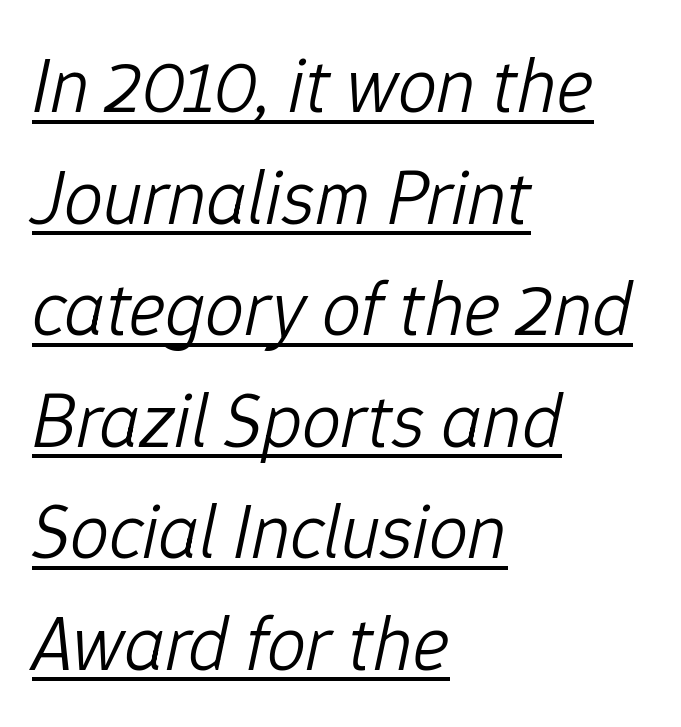
The cut favours lightness, reaching ordinary text weight at its darkest. A rule runs beneath these lines of type. Every row of glyphs begins at an identical x-position on the left. A typesetter would call this proportional, since set widths differ per character. The tracking reads as untouched default to a designer's eye. The face used here has a pronounced slope to its letters.
